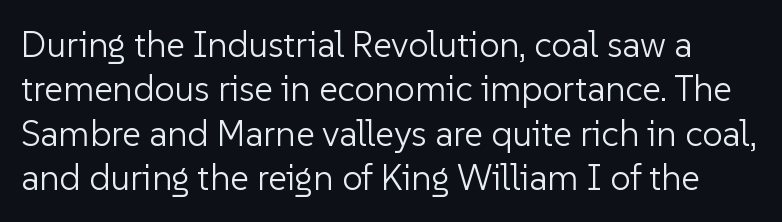
Q: Is the text bold? A: No.
Q: Is the text italic (slanted)? A: No, it is upright.
Q: Is the typeface a serif or a sans-serif typeface? A: Sans-serif.
Q: Is the text underlined? A: No.
Q: Is the spacing between letters normal or unusually wide? A: Normal.
Q: Width (condensed, normal, or wide)? A: Normal.
Q: Stroke contrast? A: Low.
Q: x-height? A: Medium.
Q: Monospaced? A: No.
